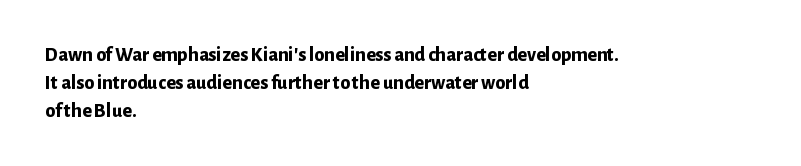
The image shows 20 px bold type, upright; set left-aligned, normal line spacing (1.4x), normal letter spacing, not underlined.
